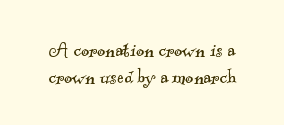
{"bold": "no", "underline": "no", "line_spacing": "tight", "line_spacing_ratio": 1.12, "letter_spacing": "normal", "letter_spacing_em": 0.0, "glyph_px": 24}
